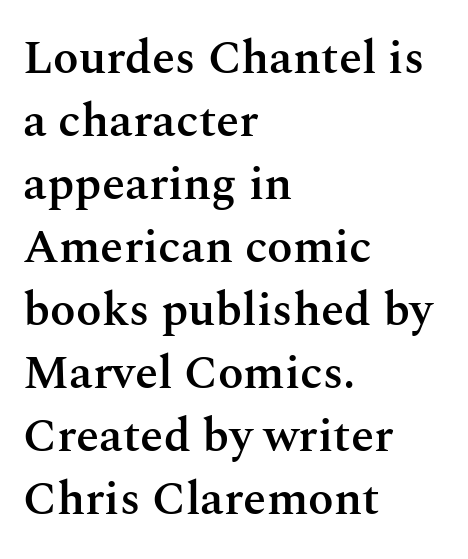
{"serif": "yes", "italic": "no", "bold": "semi", "weight": "semibold", "width": "normal", "stroke_contrast": "medium", "x_height": "medium", "monospaced": "no", "underline": "no", "align": "left", "line_spacing": "normal", "line_spacing_ratio": 1.34, "letter_spacing": "normal", "letter_spacing_em": 0.0, "glyph_px": 47}
